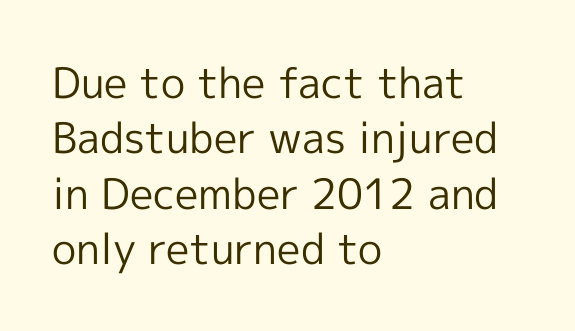
{"serif": "no", "italic": "no", "bold": "no", "weight": "regular", "width": "normal", "x_height": "medium", "monospaced": "no", "underline": "no", "align": "left", "line_spacing": "normal", "line_spacing_ratio": 1.32, "letter_spacing": "normal", "letter_spacing_em": 0.0, "glyph_px": 42}
